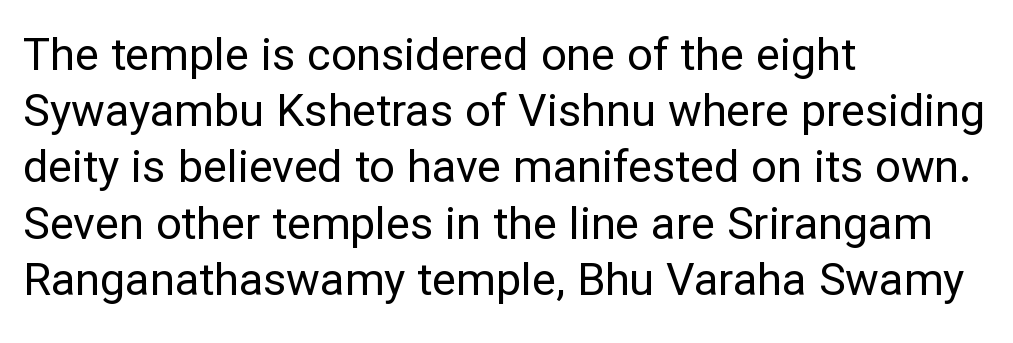
{"serif": "no", "italic": "no", "bold": "no", "weight": "regular", "width": "normal", "stroke_contrast": "low", "x_height": "medium", "monospaced": "no", "underline": "no", "align": "left", "line_spacing": "normal", "line_spacing_ratio": 1.25, "letter_spacing": "normal", "letter_spacing_em": 0.0, "glyph_px": 45}
